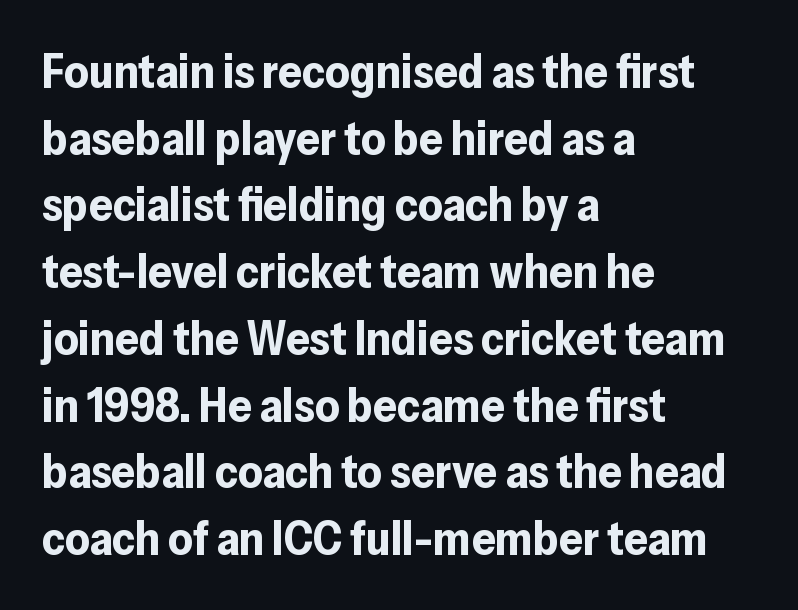
Default kerning and tracking; the words read as compact shapes. Reading down the column, the eye jumps a familiar distance to each next line. Posture: vertical. The rendering anchors every line to the left-hand side. Its strokes are broad and dark, the hallmark of bold type.
